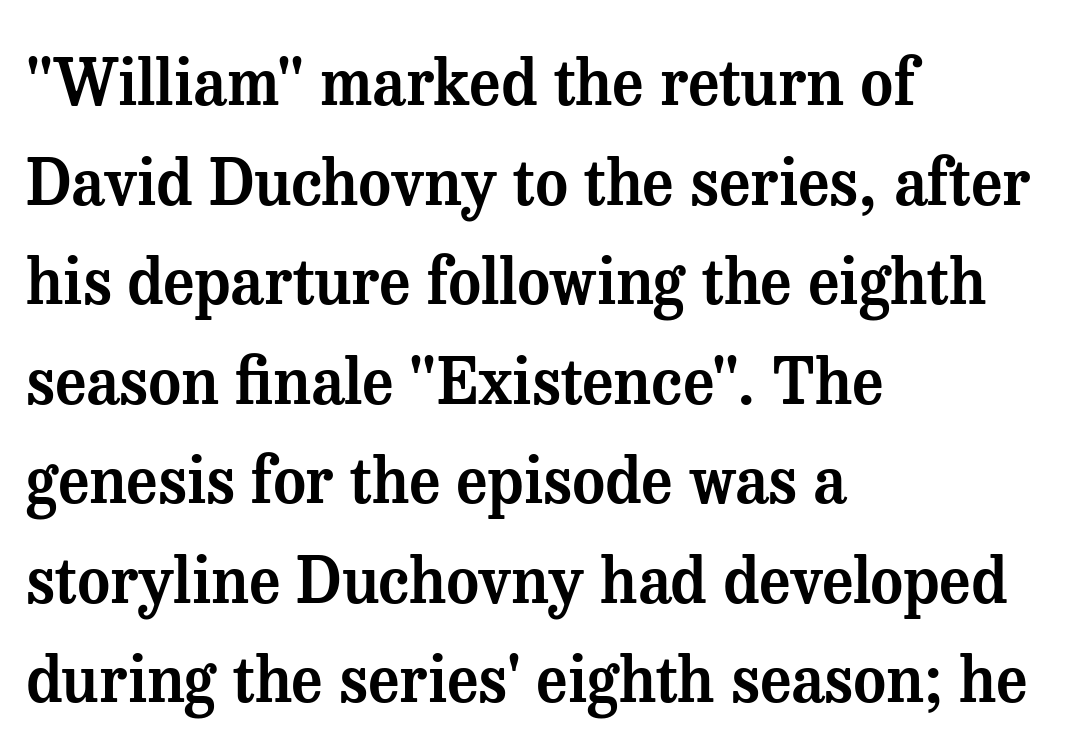
The image shows 63 px serif type, upright; set left-aligned, normal line spacing (1.58x), normal letter spacing, not underlined; medium stroke contrast and a medium x-height.
